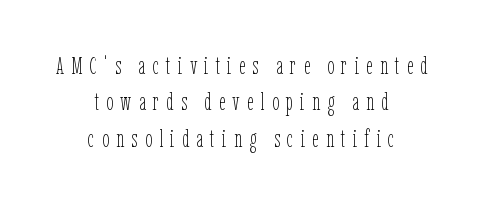
Type without underlining. The letters are spread apart with noticeably loose tracking. Reading down the block, each line starts at a different indent, mirrored at its end. The letters stand upright; this is a roman face.
